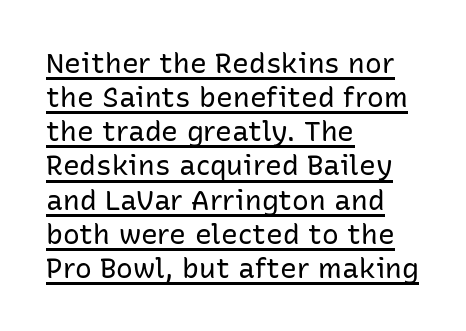
Q: Is the text bold? A: No.
Q: Is the text italic (slanted)? A: No, it is upright.
Q: Is the typeface a serif or a sans-serif typeface? A: Sans-serif.
Q: Is the text underlined? A: Yes.
Q: How is the paragraph aligned? A: Left-aligned.
Q: Is the spacing between letters normal or unusually wide? A: Normal.
Q: Width (condensed, normal, or wide)? A: Normal.
Q: Stroke contrast? A: Low.
Q: x-height? A: Medium.
Q: Monospaced? A: No.
